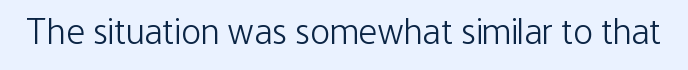
Q: Is the text bold? A: No.
Q: Is the text italic (slanted)? A: No, it is upright.
Q: Is the typeface a serif or a sans-serif typeface? A: Sans-serif.
Q: Is the text underlined? A: No.
Q: Is the spacing between letters normal or unusually wide? A: Normal.
Q: Width (condensed, normal, or wide)? A: Condensed.
Q: Stroke contrast? A: Low.
Q: x-height? A: Medium.
Q: Monospaced? A: No.
